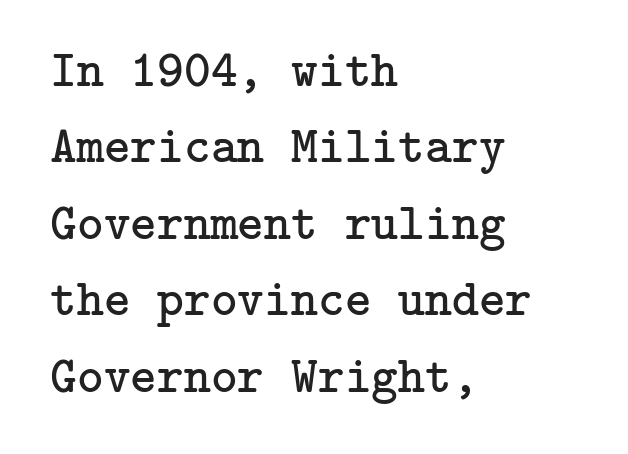
{"serif": "yes", "italic": "no", "bold": "no", "weight": "regular", "width": "normal", "stroke_contrast": "low", "x_height": "medium", "underline": "no", "align": "left", "line_spacing": "normal", "line_spacing_ratio": 1.5, "letter_spacing": "normal", "letter_spacing_em": 0.0, "glyph_px": 51}
